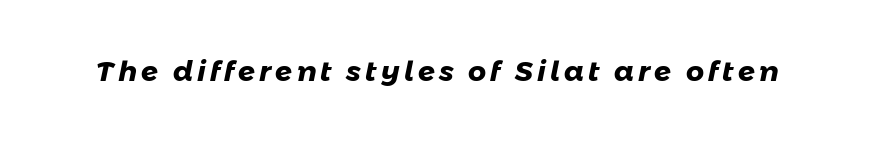
{"serif": "no", "bold": "yes", "weight": "heavy", "width": "normal", "stroke_contrast": "low", "x_height": "medium", "monospaced": "no", "underline": "no", "glyph_px": 28}
